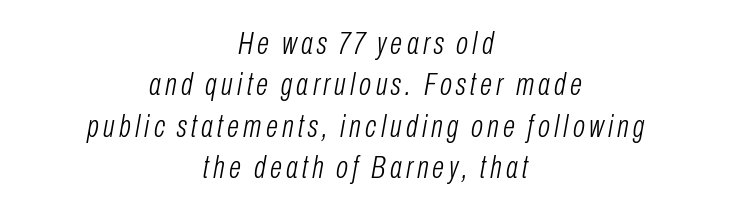
The image shows 32 px light, condensed type, italic (leaning right); set centered, normal line spacing (1.29x), not underlined; low stroke contrast and a medium x-height.
